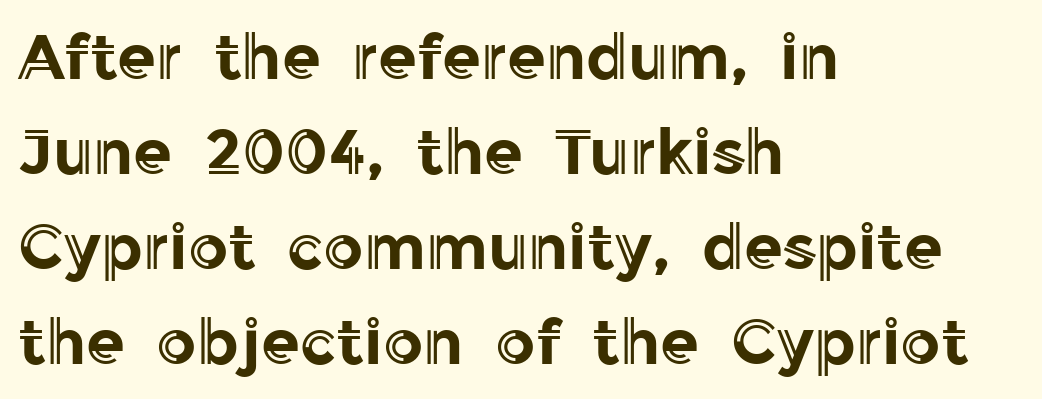
Looks like regular typesetting: each glyph gets only the width it needs. Does the copy run flush right? No — it runs flush left. Italic? Not at all — the glyphs are vertical. What's the leading like? Ordinary, nothing unusual. This sample uses plain, unmodified letter spacing.
